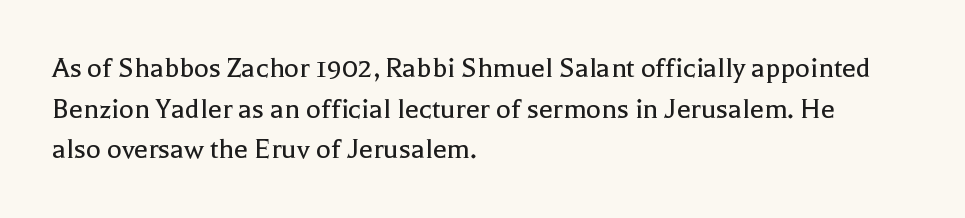
Q: Is the text bold? A: No.
Q: Is the text italic (slanted)? A: No, it is upright.
Q: Is the typeface a serif or a sans-serif typeface? A: Serif.
Q: Is the text underlined? A: No.
Q: How is the paragraph aligned? A: Left-aligned.
Q: Is the spacing between letters normal or unusually wide? A: Normal.
Q: Is the spacing between lines tight, normal or loose? A: Normal.
Q: Width (condensed, normal, or wide)? A: Normal.
Q: x-height? A: Medium.
Q: Monospaced? A: No.
